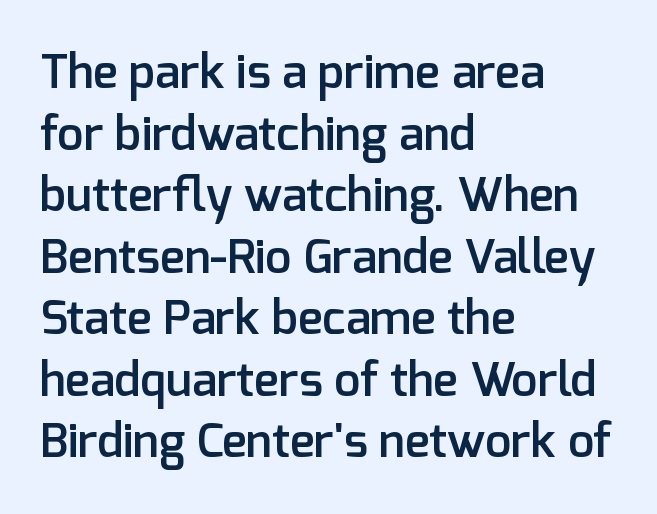
Q: Is the text bold? A: Semi-bold.
Q: Is the text italic (slanted)? A: No, it is upright.
Q: Is the typeface a serif or a sans-serif typeface? A: Sans-serif.
Q: Is the text underlined? A: No.
Q: How is the paragraph aligned? A: Left-aligned.
Q: Is the spacing between letters normal or unusually wide? A: Normal.
Q: Is the spacing between lines tight, normal or loose? A: Normal.
Q: Width (condensed, normal, or wide)? A: Normal.
Q: Stroke contrast? A: Low.
Q: x-height? A: Medium.
Q: Monospaced? A: No.
